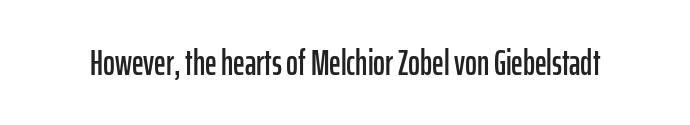
The image shows 36 px condensed sans-serif type, upright; set normal letter spacing, not underlined; low stroke contrast and a medium x-height.
